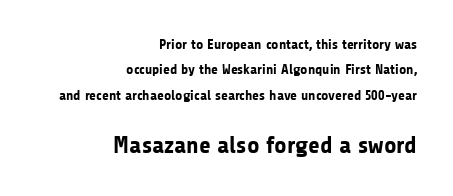
The image shows 24 px bold type, upright; set right-aligned, line spacing 1.81x, normal letter spacing, not underlined; the second (bottom) block is 1.71x larger.
